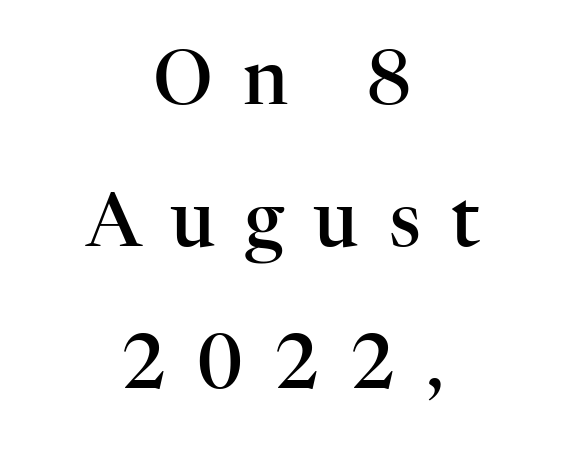
Type without underlining. Here the designer chose a conventional face with non-uniform glyph widths. The face used here is seriffed, in the tradition of book romans. Horizontal bands of white between lines are thick stripes. The axis of the letterforms is exactly vertical.
